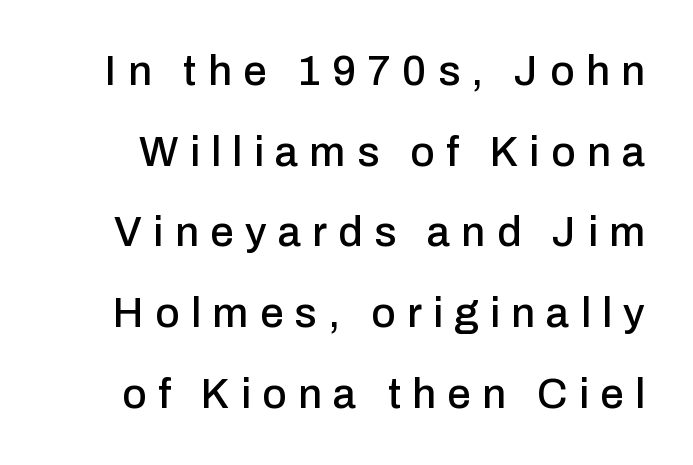
Short note: letters widely spaced. Varying glyph widths throughout — classic text-font behaviour. Nothing sits at the stroke ends, so this counts as sans-serif. The words here are not underlined. Rendered with straight, roman letterforms.
